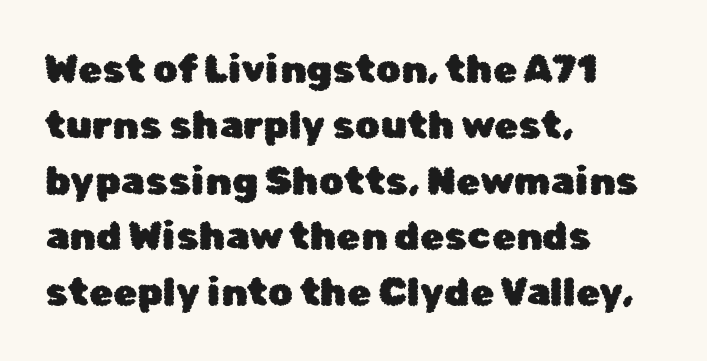
{"serif": "no", "italic": "no", "width": "normal", "stroke_contrast": "low", "x_height": "medium", "monospaced": "no", "underline": "no", "align": "left", "line_spacing": "normal", "line_spacing_ratio": 1.43, "letter_spacing": "normal", "letter_spacing_em": 0.0, "glyph_px": 39}
